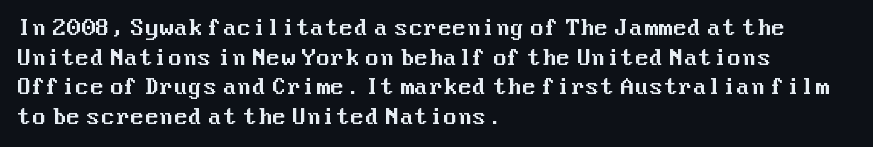
{"italic": "no", "underline": "no", "align": "left", "line_spacing": "normal", "line_spacing_ratio": 1.41, "letter_spacing": "normal", "letter_spacing_em": 0.0, "glyph_px": 21}
